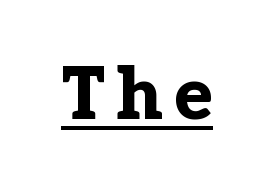
The type sits square on the baseline with zero lean. Notice how a bar underscores the lettering throughout. Every letter is thick-stroked: bold, no question. Regarding serifs, this sample has them. The letters advance in unequal steps, a hallmark of proportional type.
